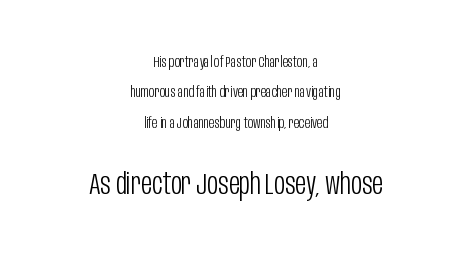
{"serif": "no", "italic": "no", "bold": "no", "weight": "light", "width": "condensed", "stroke_contrast": "low", "x_height": "large", "monospaced": "no", "underline": "no", "align": "center", "line_spacing": "loose", "line_spacing_ratio": 2.02, "letter_spacing": "normal", "letter_spacing_em": 0.0, "larger_block": "second", "size_ratio": 2.0, "glyph_px": 30}
